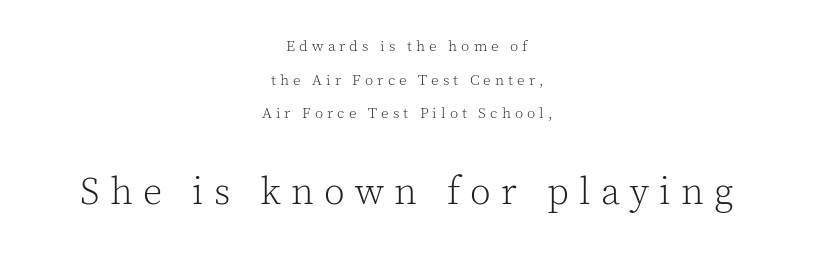
{"serif": "yes", "italic": "no", "bold": "no", "weight": "light", "width": "normal", "x_height": "medium", "monospaced": "no", "underline": "no", "align": "center", "line_spacing": "loose", "line_spacing_ratio": 2.25, "letter_spacing": "wide", "letter_spacing_em": 0.27, "larger_block": "second", "size_ratio": 2.53, "glyph_px": 38}
